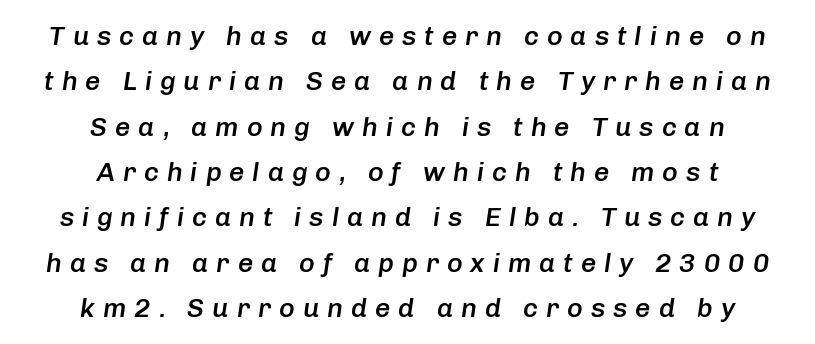
Q: Is the text bold? A: Semi-bold.
Q: Is the text italic (slanted)? A: Yes, it leans right by about 8 degrees.
Q: Is the text underlined? A: No.
Q: How is the paragraph aligned? A: Centered.
Q: Is the spacing between letters normal or unusually wide? A: Unusually wide.
Q: Is the spacing between lines tight, normal or loose? A: Normal.
